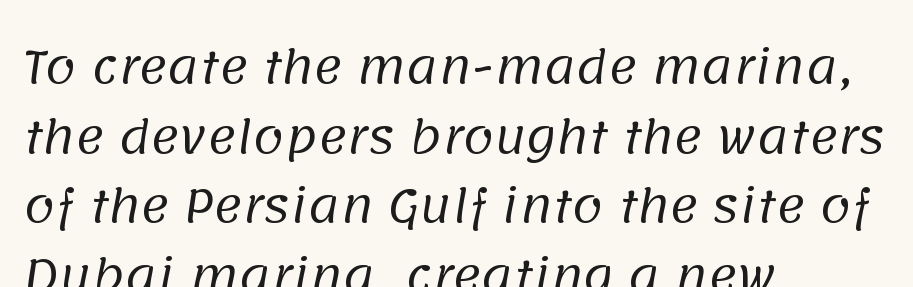
{"serif": "no", "bold": "no", "weight": "regular", "width": "normal", "stroke_contrast": "low", "x_height": "large", "monospaced": "no", "underline": "no", "align": "left", "line_spacing": "normal", "line_spacing_ratio": 1.58, "letter_spacing": "normal", "letter_spacing_em": 0.0, "glyph_px": 44}
